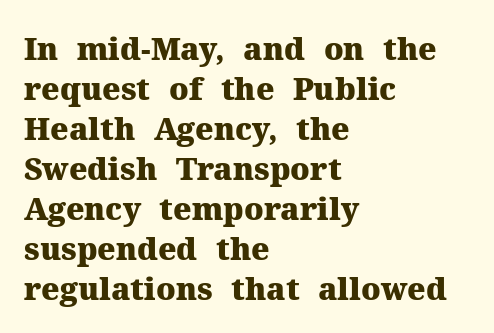
The image shows 31 px heavy serif type, upright; set left-aligned, normal line spacing (1.29x), normal letter spacing, not underlined; medium stroke contrast and a medium x-height.
